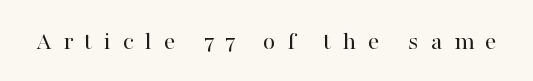
The image shows 26 px text type, upright; set unusually wide letter spacing (+0.44 em), not underlined.
